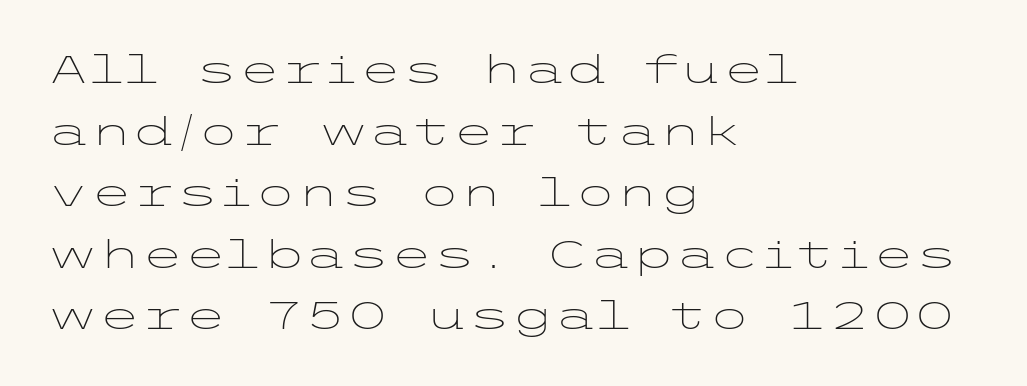
The image shows 39 px light, wide sans-serif type, upright; set left-aligned, normal line spacing (1.58x), normal letter spacing, not underlined; low stroke contrast and a medium x-height.
